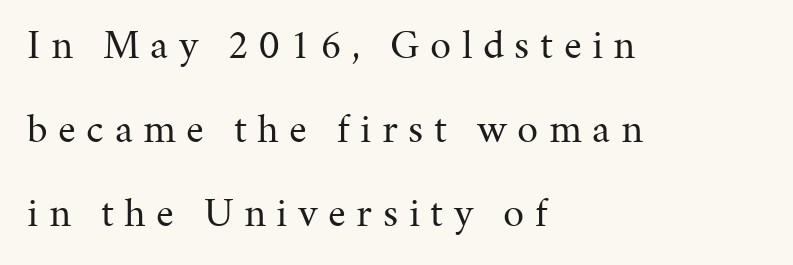
Q: Is the text bold? A: No.
Q: Is the text italic (slanted)? A: No, it is upright.
Q: Is the typeface a serif or a sans-serif typeface? A: Serif.
Q: Is the text underlined? A: No.
Q: How is the paragraph aligned? A: Left-aligned.
Q: Is the spacing between letters normal or unusually wide? A: Unusually wide.
Q: Is the spacing between lines tight, normal or loose? A: Loose.
Q: Width (condensed, normal, or wide)? A: Normal.
Q: Stroke contrast? A: Medium.
Q: x-height? A: Medium.
Q: Monospaced? A: No.
